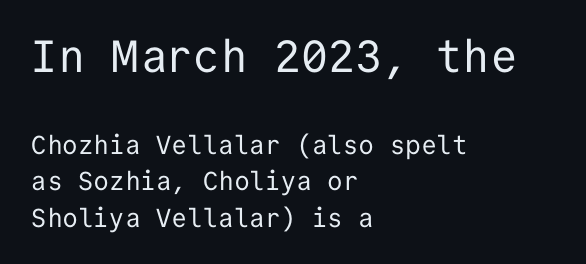
The image shows 45 px regular-weight sans-serif type, upright, monospaced; set left-aligned, normal line spacing (1.4x), normal letter spacing, not underlined; the first (top) block is 1.73x larger; low stroke contrast and a medium x-height.
